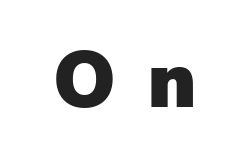
Q: Is the text italic (slanted)? A: No, it is upright.
Q: Is the typeface a serif or a sans-serif typeface? A: Sans-serif.
Q: Is the text underlined? A: No.
Q: How is the paragraph aligned? A: Centered.
Q: Is the spacing between letters normal or unusually wide? A: Unusually wide.
Q: Width (condensed, normal, or wide)? A: Normal.
Q: Stroke contrast? A: Low.
Q: x-height? A: Medium.
Q: Monospaced? A: No.
